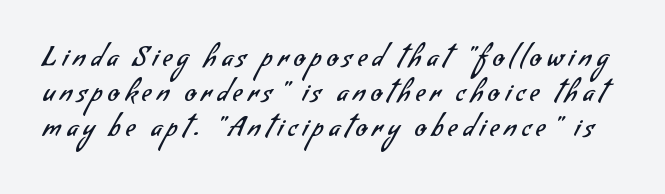
{"bold": "no", "underline": "no", "line_spacing": "normal", "line_spacing_ratio": 1.34, "letter_spacing": "wide", "letter_spacing_em": 0.21, "glyph_px": 26}
